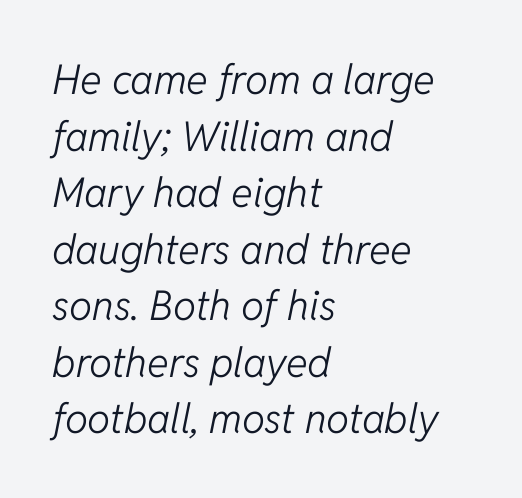
The image shows 41 px light type, italic (leaning right); set left-aligned, normal line spacing (1.38x), normal letter spacing, not underlined; low stroke contrast and a medium x-height.
